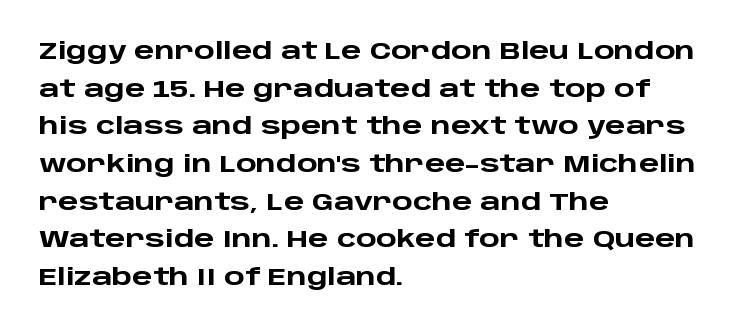
The image shows 24 px bold type, upright; set left-aligned, normal line spacing (1.57x), normal letter spacing, not underlined.
